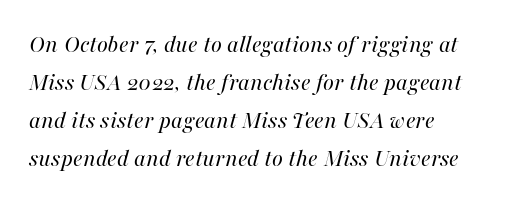
Each row of text sits above clean, open space. Horizontal bands of white between lines are of average thickness. The font sits on the lighter half of the weight spectrum, regular included. Short and long lines alike share a common starting point at left. The gaps between neighbouring characters are ordinary and unremarkable.
